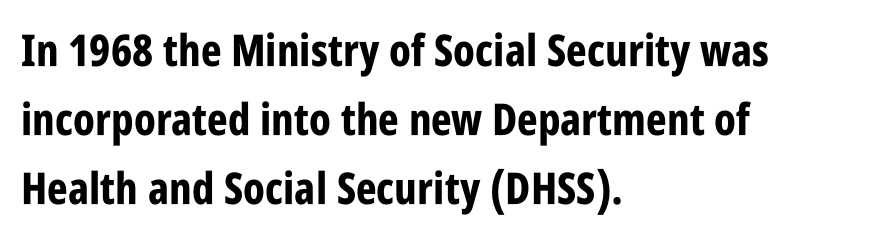
Heavy-handed strokes throughout: this text is bold. Observe the absence of serifs on each vertical stroke in this sample. Italic: no, the glyphs are upright roman. Glyph-to-glyph distance matches everyday printed text.
